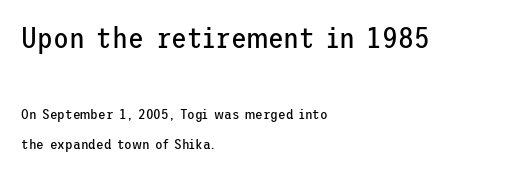
The image shows 29 px regular-weight sans-serif type, upright; set left-aligned, loose line spacing (2.13x), normal letter spacing, not underlined; the first (top) block is 2.07x larger; low stroke contrast and a medium x-height.
